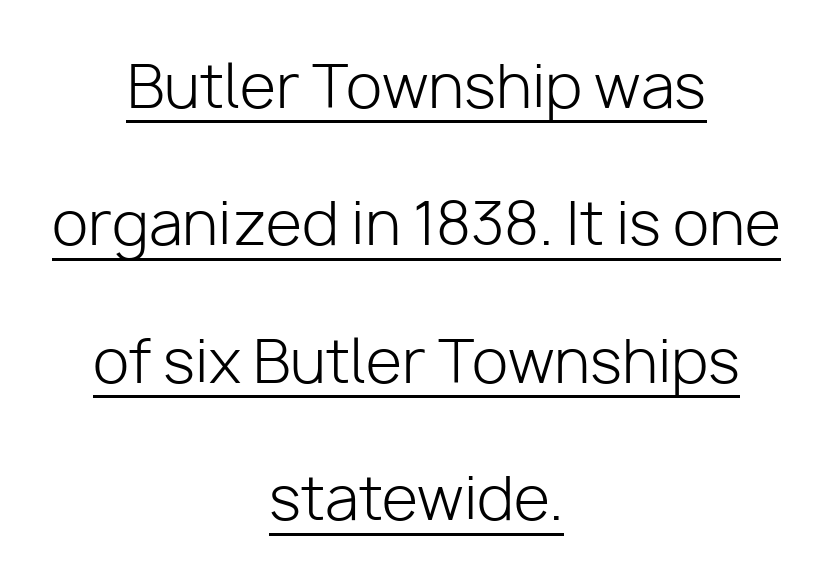
You could call the tracking neutral — neither tight nor loose. On a weight scale, this lands at 450 or below. Do the letters lean? They stand straight. Visually the block forms a symmetrical silhouette, jagged on both flanks. Typographically, this falls in the sans-serif category.
